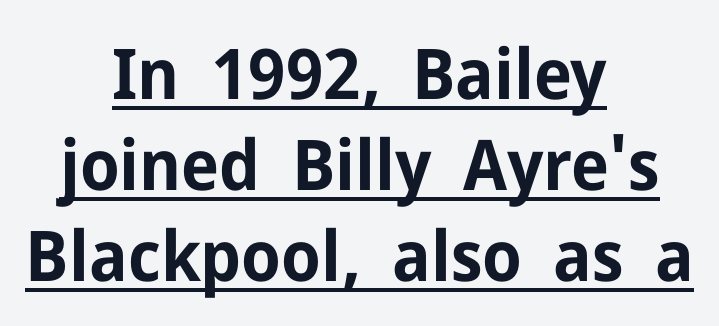
{"serif": "no", "italic": "no", "bold": "yes", "weight": "bold", "width": "normal", "stroke_contrast": "low", "x_height": "medium", "monospaced": "no", "underline": "yes", "align": "center", "line_spacing": "normal", "line_spacing_ratio": 1.3, "letter_spacing": "normal", "letter_spacing_em": 0.0, "glyph_px": 70}
